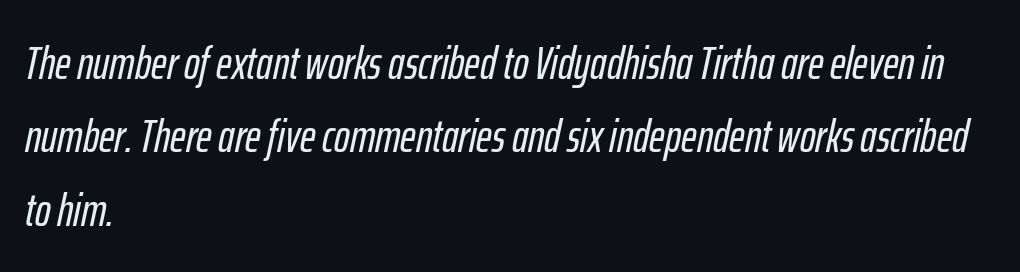
The image shows 47 px condensed type, italic (leaning right); set left-aligned, normal line spacing (1.56x), normal letter spacing, not underlined; low stroke contrast and a medium x-height.
